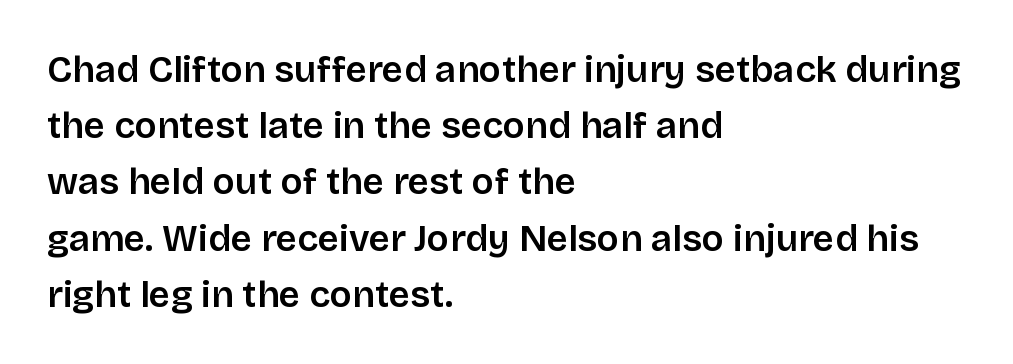
{"serif": "no", "italic": "no", "width": "normal", "stroke_contrast": "low", "x_height": "large", "monospaced": "no", "underline": "no", "align": "left", "line_spacing": "normal", "line_spacing_ratio": 1.52, "letter_spacing": "normal", "letter_spacing_em": 0.0, "glyph_px": 37}
